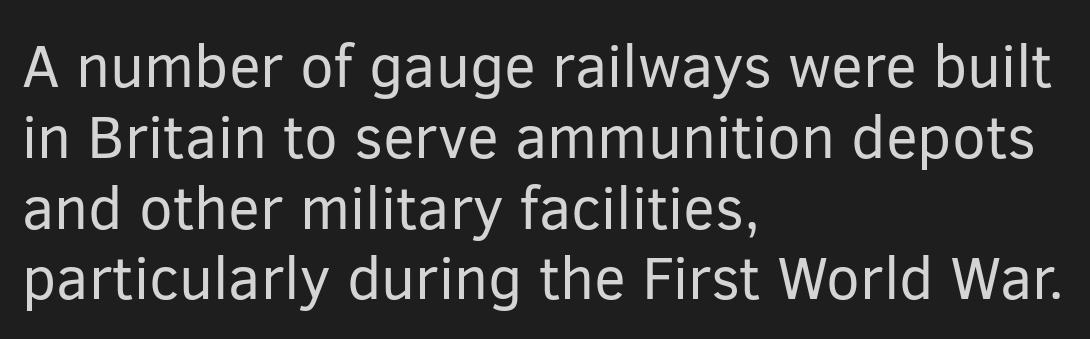
{"serif": "no", "italic": "no", "bold": "no", "weight": "regular", "width": "normal", "stroke_contrast": "low", "x_height": "medium", "monospaced": "no", "underline": "no", "align": "left", "line_spacing_ratio": 1.18, "letter_spacing": "normal", "letter_spacing_em": 0.0, "glyph_px": 60}
